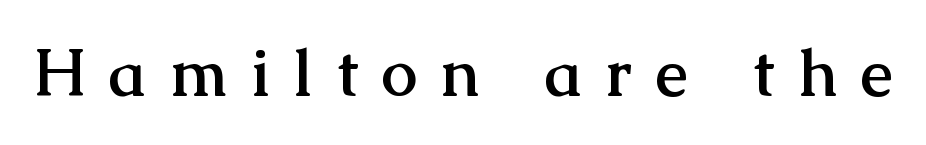
Every character sits straight up, as roman type does. Underlining? Definitely not there. Someone cranked the tracking dial way up on this one. Proportional: the letters do not fall into vertical columns.
